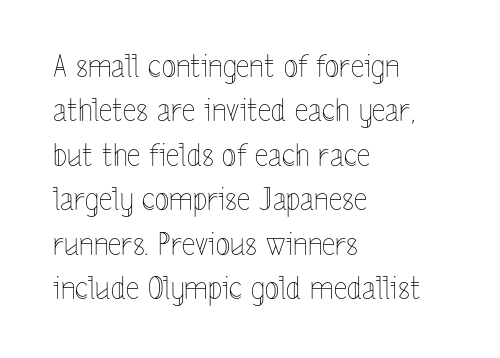
The image shows 30 px thin, condensed type, upright; set left-aligned, normal line spacing (1.48x), normal letter spacing, not underlined; a medium x-height.
